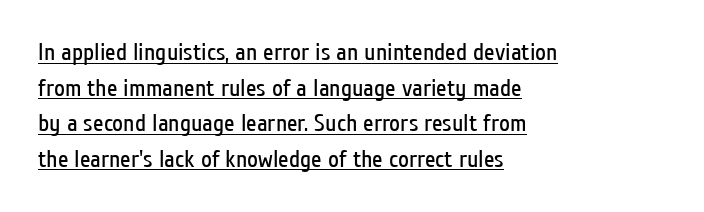
Left-aligned paragraph, ragged on the right. Honestly, the underline is the first thing you notice here. Nobody touched the tracking dial on this one. The characters are drawn with everyday or finer stroke widths.
